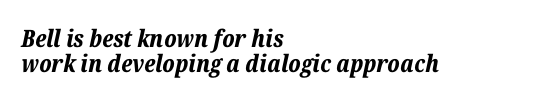
The rendering anchors every line to the left-hand side. The string is rendered with underlining switched off. Thick stems and heavy bowls — unmistakably bold. You can tell it's italic because the verticals aren't actually vertical. Leading is clearly below the norm, producing a dense column. Students, note that the glyphs here touch the page at normal intervals.
